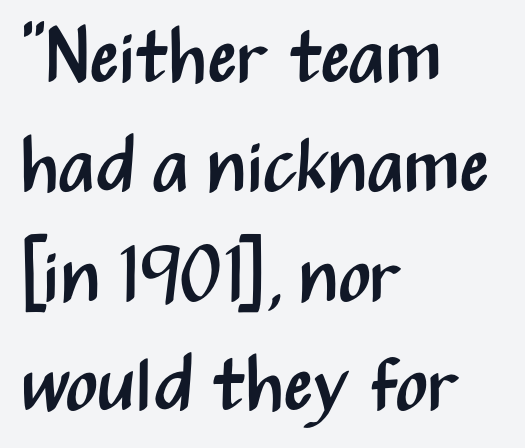
{"serif": "no", "italic": "no", "bold": "no", "weight": "regular", "width": "condensed", "stroke_contrast": "medium", "x_height": "medium", "monospaced": "no", "underline": "no", "align": "left", "line_spacing": "normal", "line_spacing_ratio": 1.44, "letter_spacing": "normal", "letter_spacing_em": 0.0, "glyph_px": 76}
